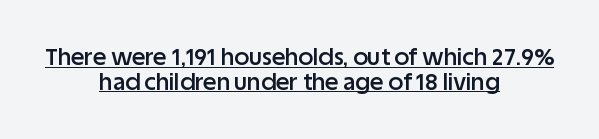
This block would grow much taller if given ordinary leading; it's compressed now. On the weight axis this lands at semibold, roughly 600. The words here are underlined. Inter-character spacing is left at the font's built-in metrics.
